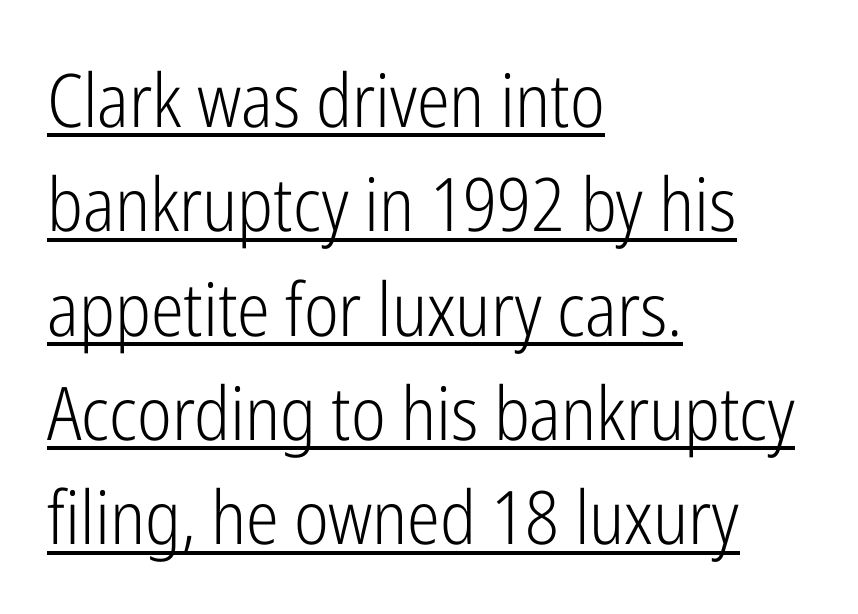
{"serif": "no", "italic": "no", "bold": "no", "weight": "light", "width": "condensed", "stroke_contrast": "low", "x_height": "medium", "monospaced": "no", "underline": "yes", "align": "left", "line_spacing": "normal", "line_spacing_ratio": 1.41, "letter_spacing": "normal", "letter_spacing_em": 0.0, "glyph_px": 74}
